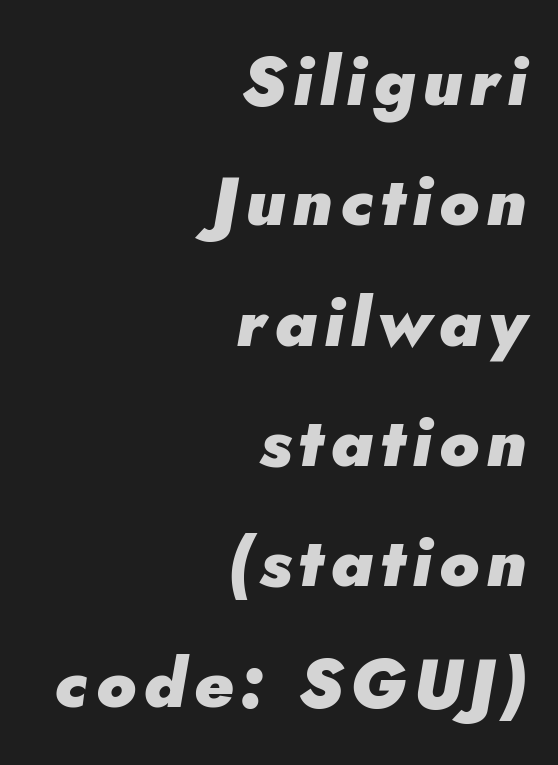
{"italic": "yes", "lean": "right", "slant_degrees": 5, "bold": "yes", "weight": "heavy", "width": "normal", "stroke_contrast": "low", "x_height": "small", "monospaced": "no", "underline": "no", "align": "right", "line_spacing_ratio": 1.77, "glyph_px": 68}
